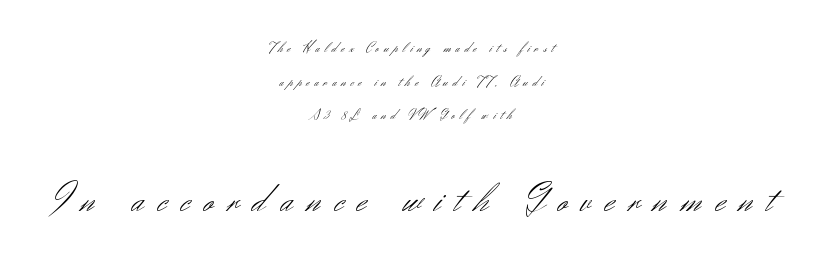
{"serif": "no", "bold": "no", "weight": "light", "width": "normal", "stroke_contrast": "medium", "x_height": "small", "monospaced": "no", "underline": "no", "align": "center", "line_spacing": "loose", "line_spacing_ratio": 2.4, "letter_spacing": "wide", "letter_spacing_em": 0.35, "larger_block": "second", "size_ratio": 2.93, "glyph_px": 41}
